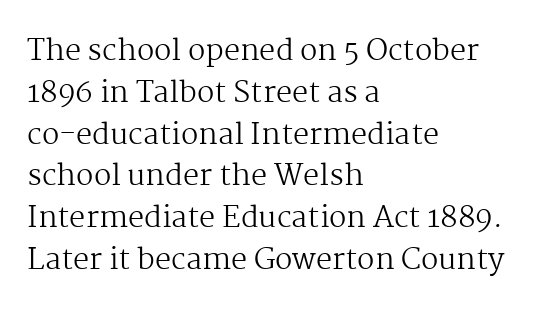
{"serif": "yes", "italic": "no", "bold": "no", "weight": "regular", "width": "normal", "stroke_contrast": "medium", "x_height": "medium", "monospaced": "no", "underline": "no", "align": "left", "line_spacing": "normal", "line_spacing_ratio": 1.44, "letter_spacing": "normal", "letter_spacing_em": 0.0, "glyph_px": 29}
